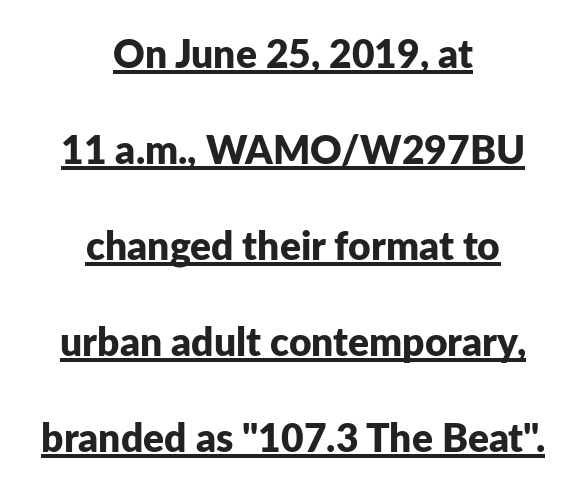
You can see a thin bar hugging the bottom of the glyphs. Rows of type keep a wide berth in the vertical direction. You could not count columns in this text — the font is proportionally spaced. Horizontally, the lines are justified to the midpoint only. Summary of weight: heavy, a full bold. These lines were composed using upright roman letters.
